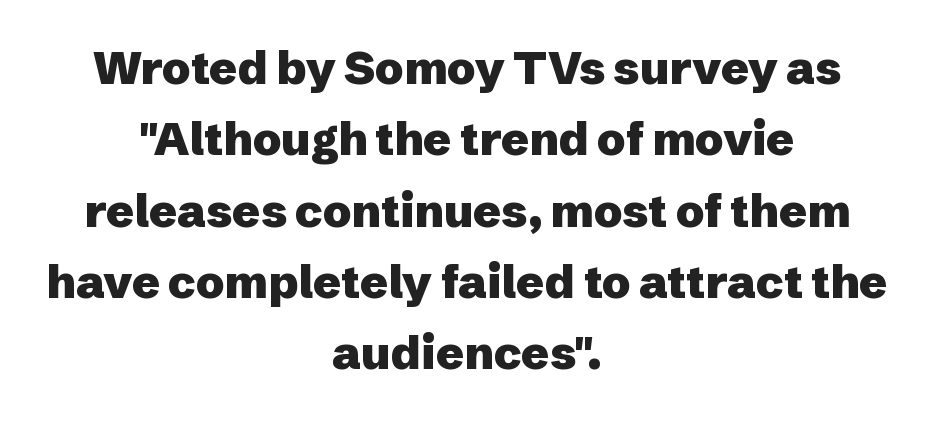
The image shows 46 px heavy sans-serif type, upright; set centered, normal line spacing (1.55x), normal letter spacing, not underlined; low stroke contrast and a medium x-height.
